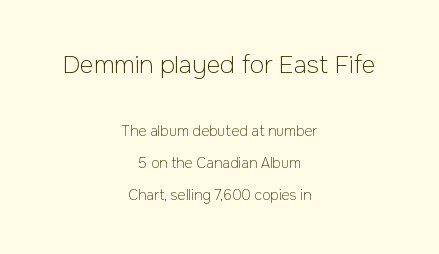
{"italic": "no", "bold": "no", "underline": "no", "align": "center", "line_spacing": "loose", "line_spacing_ratio": 2.26, "letter_spacing": "normal", "letter_spacing_em": 0.0, "larger_block": "first", "size_ratio": 1.71, "glyph_px": 24}
